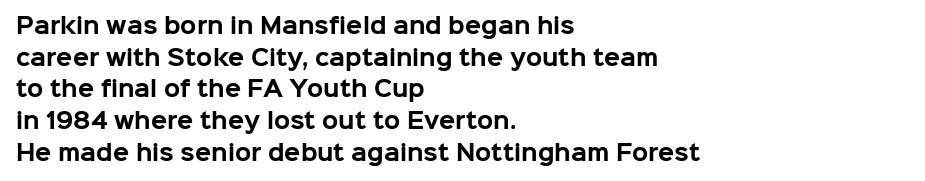
This is roman type, the default non-slanted kind. Observe the ordinary spacing: letters are neighbours, not strangers. The space between consecutive lines is moderate. Leftover space on each line is placed entirely after the last word. The string is rendered with underlining switched off. What weight is shown? A full bold with thick strokes.
